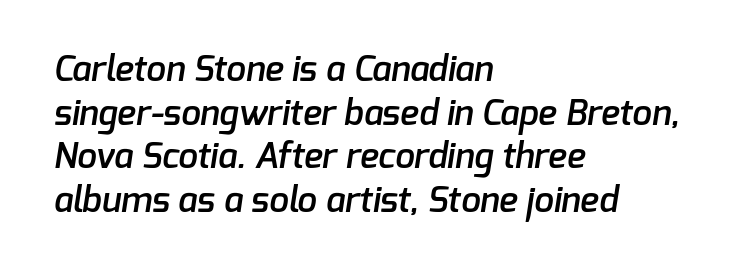
In CSS terms this would be text-align: left. These lines sit exactly where default settings would place them. Decoration check: the copy has no underline. Here the glyphs are tracked normally, forming tight word shapes. A typesetter would label this face a sans. Firm but not heavy-handed strokes: this text is semibold.
